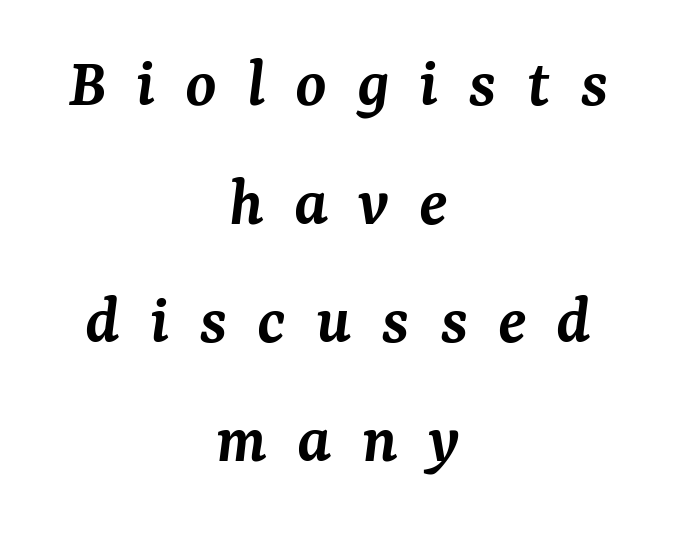
The image shows 71 px semibold serif type, italic (leaning right); set centered, normal line spacing (1.67x), unusually wide letter spacing (+0.42 em), not underlined; medium stroke contrast and a medium x-height.
